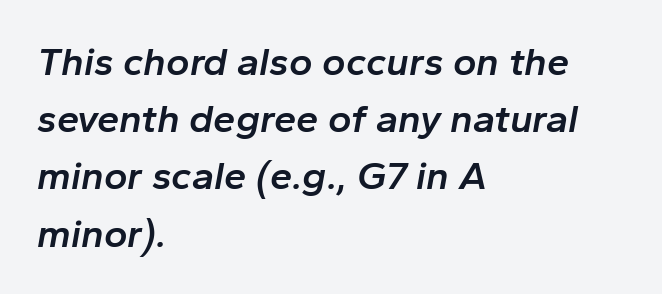
{"italic": "yes", "lean": "right", "slant_degrees": 10, "bold": "semi", "weight": "semibold", "width": "normal", "stroke_contrast": "low", "x_height": "medium", "monospaced": "no", "underline": "no", "align": "left", "line_spacing": "normal", "line_spacing_ratio": 1.43, "letter_spacing": "normal", "letter_spacing_em": 0.0, "glyph_px": 40}
